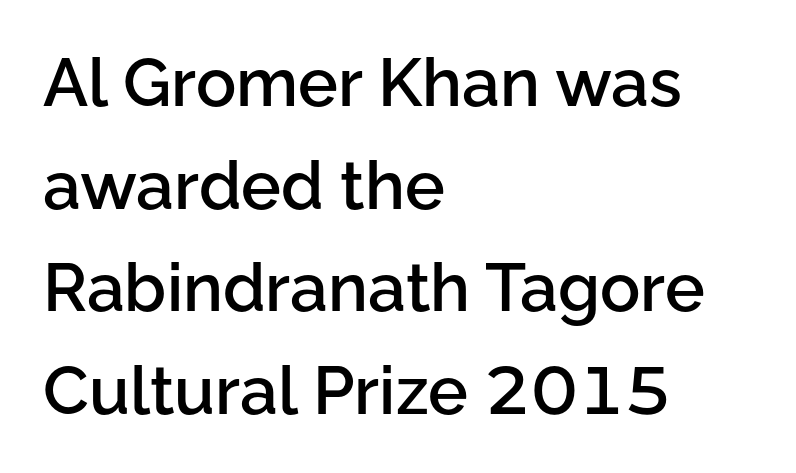
Q: Is the text bold? A: Semi-bold.
Q: Is the text italic (slanted)? A: No, it is upright.
Q: Is the typeface a serif or a sans-serif typeface? A: Sans-serif.
Q: Is the text underlined? A: No.
Q: How is the paragraph aligned? A: Left-aligned.
Q: Is the spacing between letters normal or unusually wide? A: Normal.
Q: Is the spacing between lines tight, normal or loose? A: Normal.
Q: Width (condensed, normal, or wide)? A: Normal.
Q: Stroke contrast? A: Low.
Q: x-height? A: Medium.
Q: Monospaced? A: No.
